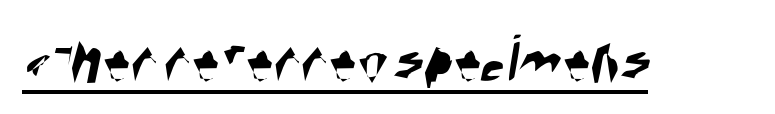
{"serif": "no", "width": "condensed", "stroke_contrast": "high", "x_height": "large", "monospaced": "no", "underline": "yes", "letter_spacing": "normal", "letter_spacing_em": 0.0, "glyph_px": 69}
